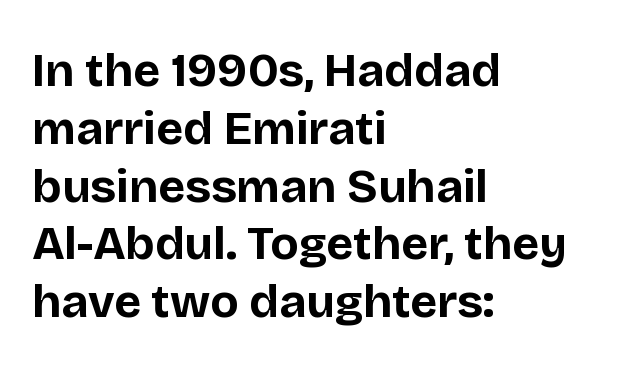
The image shows 47 px bold sans-serif type, upright; set left-aligned, line spacing 1.23x, normal letter spacing, not underlined; low stroke contrast and a large x-height.
